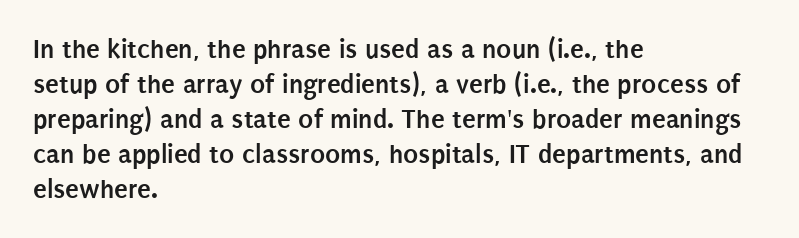
{"serif": "no", "italic": "no", "bold": "yes", "weight": "semibold", "width": "condensed", "stroke_contrast": "low", "x_height": "large", "monospaced": "no", "underline": "no", "align": "left", "line_spacing": "normal", "line_spacing_ratio": 1.25, "letter_spacing": "normal", "letter_spacing_em": 0.0, "glyph_px": 28}
